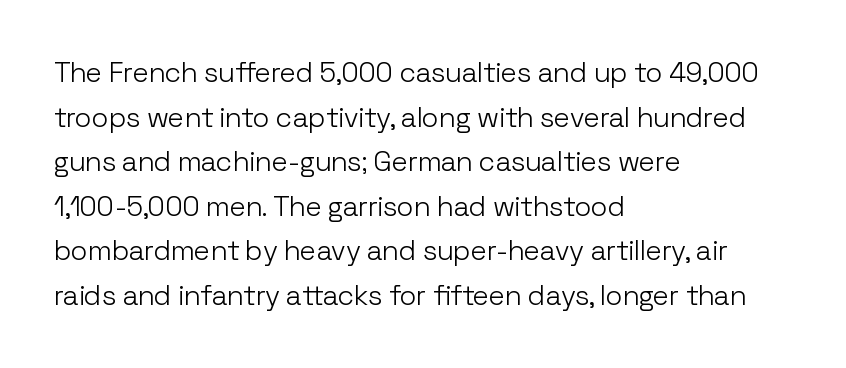
The image shows 28 px light sans-serif type, upright; set left-aligned, normal line spacing (1.59x), normal letter spacing, not underlined; low stroke contrast and a medium x-height.
